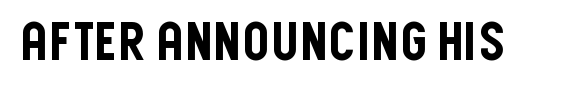
{"serif": "no", "italic": "no", "width": "condensed", "stroke_contrast": "low", "x_height": "large", "monospaced": "no", "underline": "no", "letter_spacing": "normal", "letter_spacing_em": 0.0, "glyph_px": 53}
